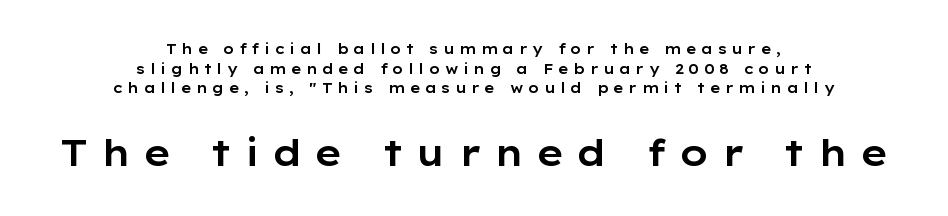
Q: Is the text italic (slanted)? A: No, it is upright.
Q: Is the typeface a serif or a sans-serif typeface? A: Sans-serif.
Q: Is the text underlined? A: No.
Q: How is the paragraph aligned? A: Centered.
Q: Is the spacing between letters normal or unusually wide? A: Unusually wide.
Q: Is the spacing between lines tight, normal or loose? A: Normal.
Q: Which block of text is set in a larger size, the first (top) or the second (bottom)? A: The second (bottom) one.
Q: Width (condensed, normal, or wide)? A: Wide.
Q: Stroke contrast? A: Low.
Q: x-height? A: Medium.
Q: Monospaced? A: No.
